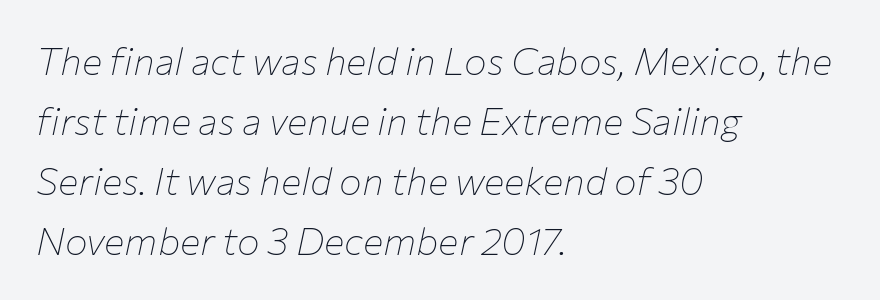
The image shows 38 px thin type, italic (leaning right); set left-aligned, normal line spacing (1.58x), normal letter spacing, not underlined; low stroke contrast and a medium x-height.
